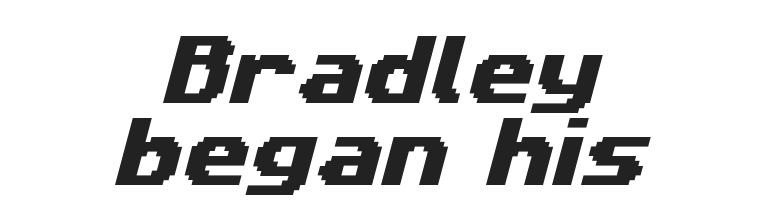
{"serif": "no", "width": "wide", "stroke_contrast": "medium", "x_height": "medium", "monospaced": "no", "underline": "no", "align": "center", "line_spacing": "tight", "line_spacing_ratio": 1.08, "letter_spacing": "normal", "letter_spacing_em": 0.0, "glyph_px": 76}
